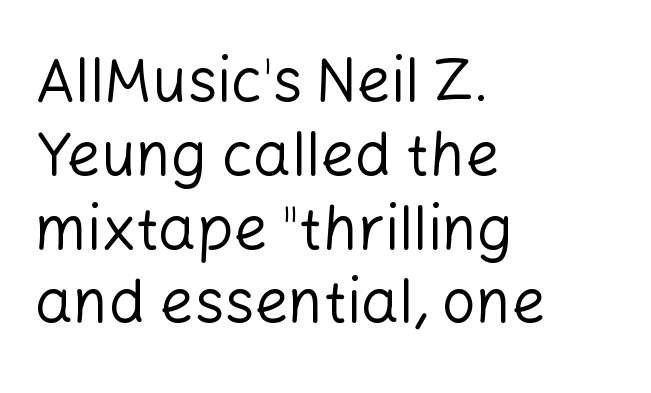
Letterform terminals end flat and unadorned throughout the passage. Underlining? Definitely not there. Note the varied advance widths — an 'i' is clearly narrower than an 'm'. Each stroke keeps to a modest, everyday thickness or less. What stands out about the letter spacing? Nothing — it is the standard amount. The specimen reads as upright at a glance.
